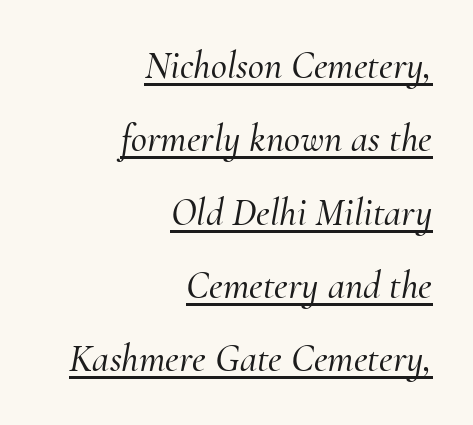
The image shows 39 px serif type, italic (leaning right); set right-aligned, line spacing 1.88x, normal letter spacing, underlined; medium stroke contrast and a small x-height.
